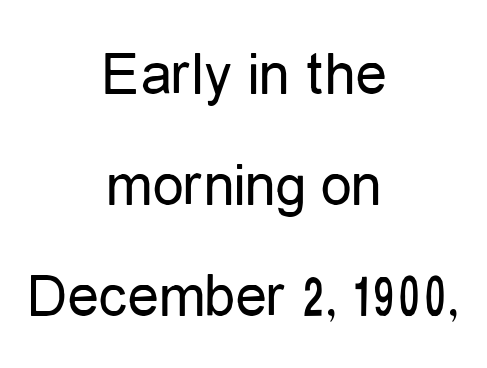
Beneath every word, the page is bare. Observe the absence of serifs on each vertical stroke in this sample. Line starts and ends both wander, symmetrically. Vertical stems look standard width or narrower in stroke.
